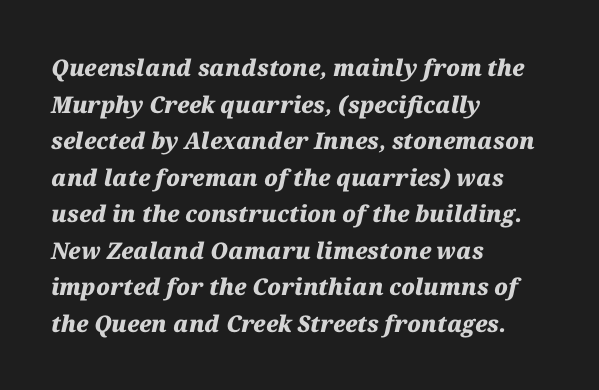
The compositor pushed each line to the left boundary. In terms of letterspacing, this is plain default setting. Tall strokes in this sample are angled rather than plumb. You'd pick this weight for a headline — it's a proper bold. A normal amount of white space separates one row of letters from the next.
